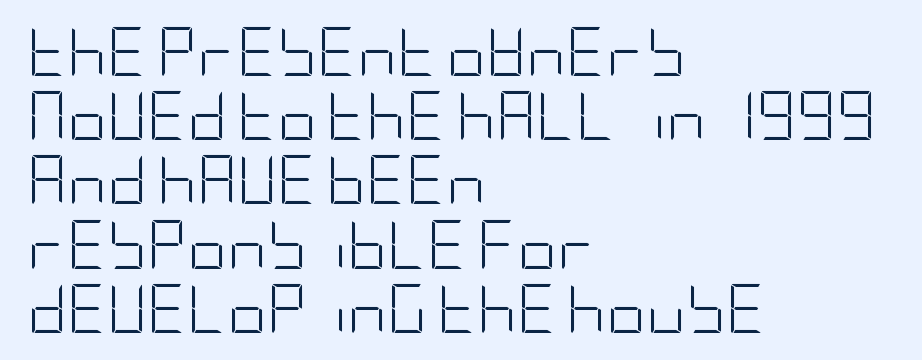
Q: Is the text bold? A: No.
Q: Is the text italic (slanted)? A: No, it is upright.
Q: Is the typeface a serif or a sans-serif typeface? A: Sans-serif.
Q: Is the text underlined? A: No.
Q: How is the paragraph aligned? A: Left-aligned.
Q: Is the spacing between letters normal or unusually wide? A: Normal.
Q: Is the spacing between lines tight, normal or loose? A: Normal.
Q: Width (condensed, normal, or wide)? A: Condensed.
Q: Stroke contrast? A: Low.
Q: x-height? A: Large.
